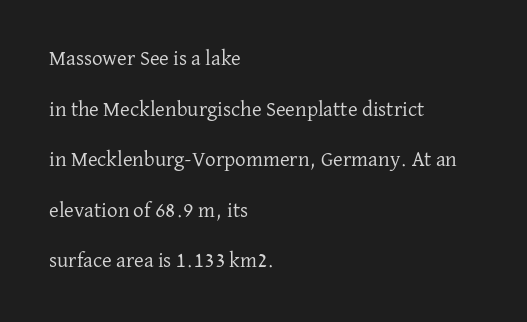
Q: Is the text bold? A: No.
Q: Is the text italic (slanted)? A: No, it is upright.
Q: Is the text underlined? A: No.
Q: How is the paragraph aligned? A: Left-aligned.
Q: Is the spacing between letters normal or unusually wide? A: Normal.
Q: Is the spacing between lines tight, normal or loose? A: Loose.
